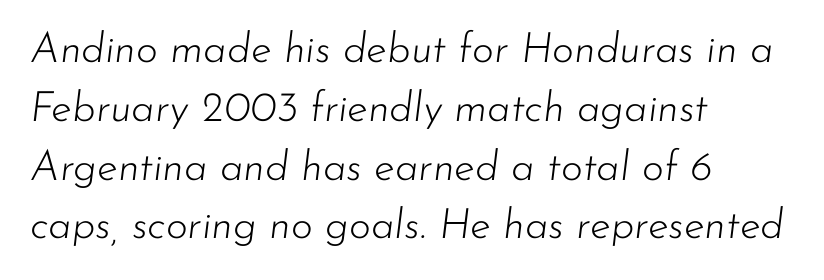
The image shows 42 px light type, italic (leaning right); set left-aligned, normal line spacing (1.4x), normal letter spacing, not underlined; low stroke contrast and a small x-height.
